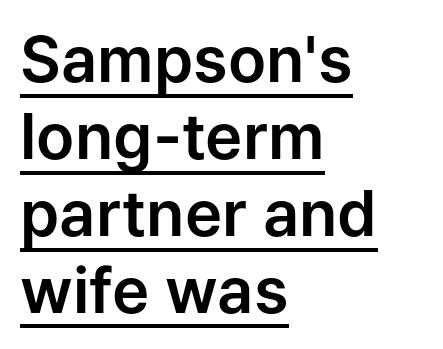
Q: Is the text italic (slanted)? A: No, it is upright.
Q: Is the typeface a serif or a sans-serif typeface? A: Sans-serif.
Q: Is the text underlined? A: Yes.
Q: How is the paragraph aligned? A: Left-aligned.
Q: Is the spacing between letters normal or unusually wide? A: Normal.
Q: Width (condensed, normal, or wide)? A: Normal.
Q: Stroke contrast? A: Low.
Q: x-height? A: Medium.
Q: Monospaced? A: No.
